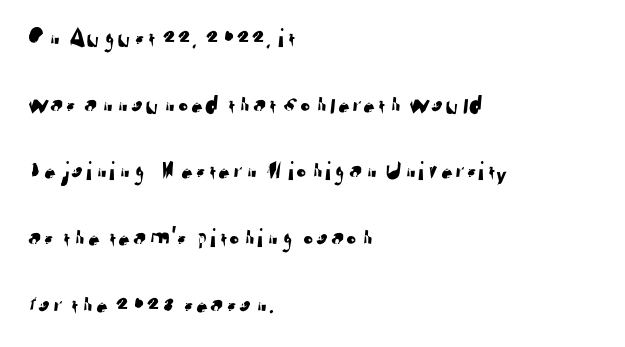
The tracking reads as untouched default to a designer's eye. Caption: multi-line text, flush left, ragged right. Interline gaps are noticeably wide in this sample. Underline: absent.
